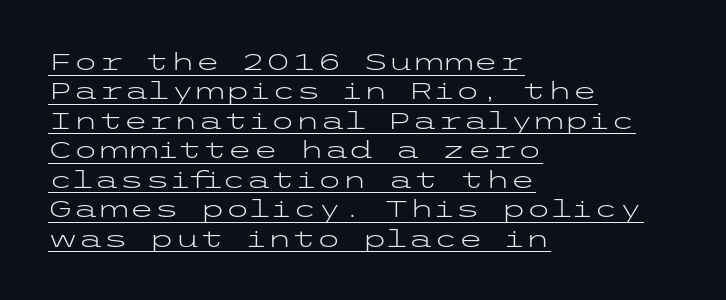
{"italic": "no", "bold": "no", "underline": "yes", "align": "left", "line_spacing": "normal", "line_spacing_ratio": 1.28, "letter_spacing": "normal", "letter_spacing_em": 0.0, "glyph_px": 23}
